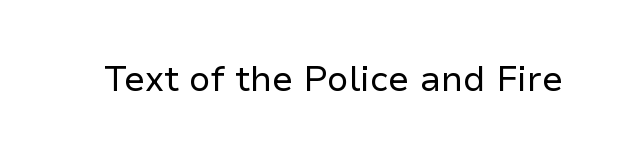
The image shows 35 px regular-weight sans-serif type, upright; set normal letter spacing, not underlined; low stroke contrast and a medium x-height.
